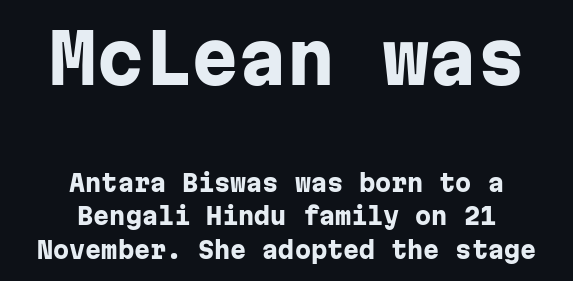
The image shows 68 px heavy sans-serif type, upright, monospaced; set centered, normal line spacing (1.44x), normal letter spacing, not underlined; the first (top) block is 2.96x larger; low stroke contrast and a medium x-height.
